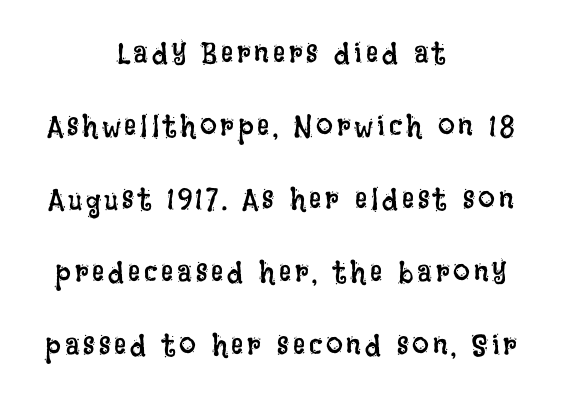
The letters advance in unequal steps, a hallmark of proportional type. The axis of the letterforms is exactly vertical. On a weight scale, this lands at 450 or below. You could fit nearly another row in the gap between these rows. Every row of glyphs is offset so its center matches the block's center.
